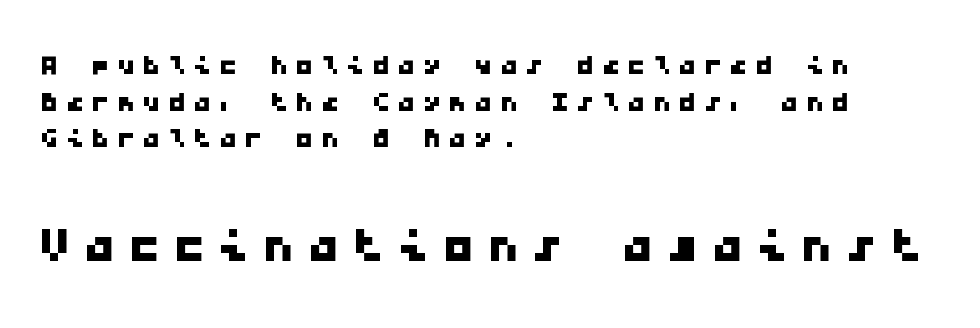
{"serif": "no", "width": "wide", "stroke_contrast": "low", "x_height": "medium", "monospaced": "yes", "underline": "no", "align": "left", "line_spacing": "tight", "line_spacing_ratio": 0.99, "larger_block": "second", "size_ratio": 1.76, "glyph_px": 65}
